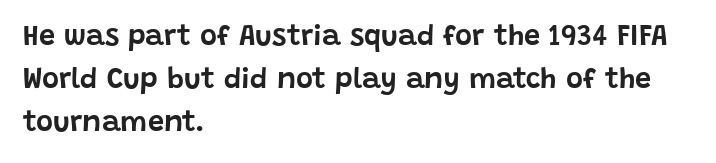
It's the straight-up-and-down kind of type. Glance below the letters and you will spot only blank space. Students, observe: this is what conventionally led text looks like. Is this a fixed-width face? No — the glyphs have proportional, varying widths. Line beginnings align vertically; line endings do not.
